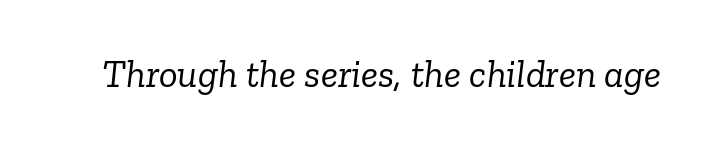
Q: Is the text bold? A: No.
Q: Is the text italic (slanted)? A: Yes, it leans right by about 6 degrees.
Q: Is the typeface a serif or a sans-serif typeface? A: Serif.
Q: Is the text underlined? A: No.
Q: Is the spacing between letters normal or unusually wide? A: Normal.
Q: Width (condensed, normal, or wide)? A: Normal.
Q: Stroke contrast? A: Low.
Q: x-height? A: Medium.
Q: Monospaced? A: No.
